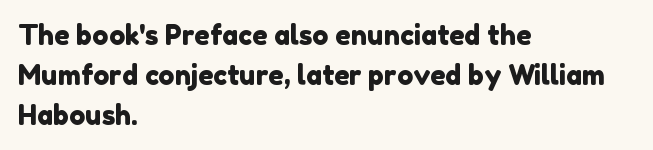
Nobody drew a line under any word here. Horizontal alignment here is leftward, the default for most running prose. The rendering uses a moderate line-height, typical for paragraphs. Tracking here is standard; glyphs follow each other at the usual distance.
